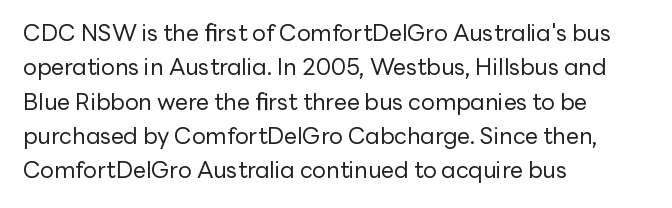
Q: Is the text bold? A: No.
Q: Is the text italic (slanted)? A: No, it is upright.
Q: Is the text underlined? A: No.
Q: How is the paragraph aligned? A: Left-aligned.
Q: Is the spacing between letters normal or unusually wide? A: Normal.
Q: Is the spacing between lines tight, normal or loose? A: Normal.
